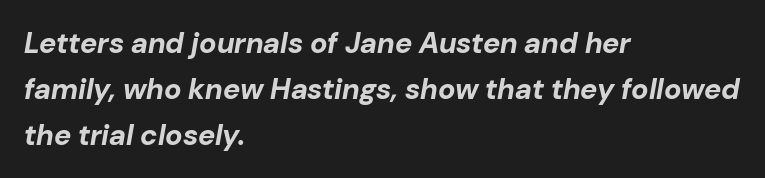
{"italic": "yes", "lean": "right", "slant_degrees": 10, "bold": "yes", "weight": "bold", "width": "normal", "stroke_contrast": "low", "x_height": "medium", "monospaced": "no", "underline": "no", "align": "left", "line_spacing": "normal", "line_spacing_ratio": 1.58, "letter_spacing": "normal", "letter_spacing_em": 0.0, "glyph_px": 29}
